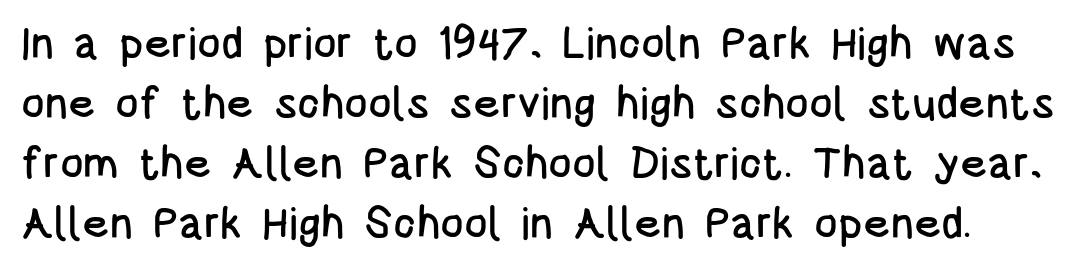
The image shows 44 px condensed sans-serif type, upright; set normal line spacing (1.36x), normal letter spacing, not underlined; low stroke contrast and a large x-height.
